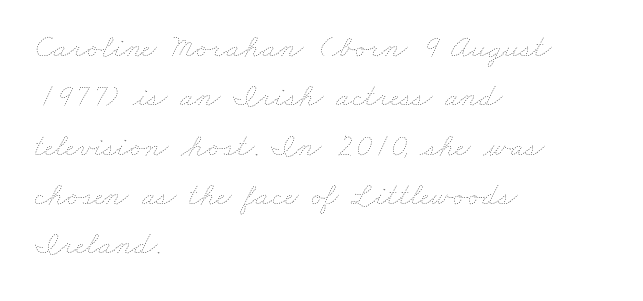
The image shows 32 px thin, wide type; set left-aligned, normal line spacing (1.54x), normal letter spacing, not underlined; low stroke contrast and a small x-height.
